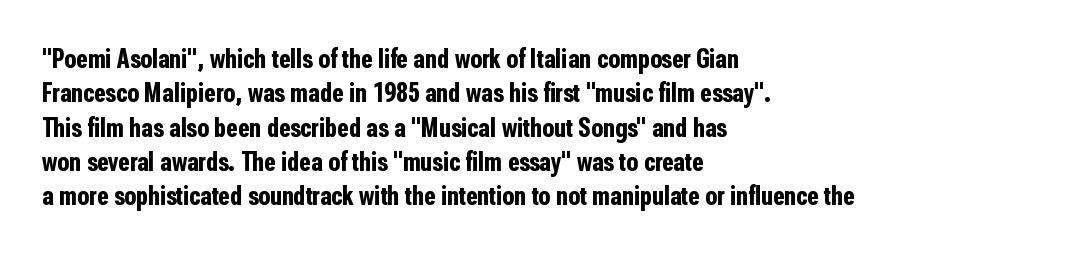
The image shows 27 px bold type, upright; set left-aligned, normal line spacing (1.27x), normal letter spacing, not underlined.
